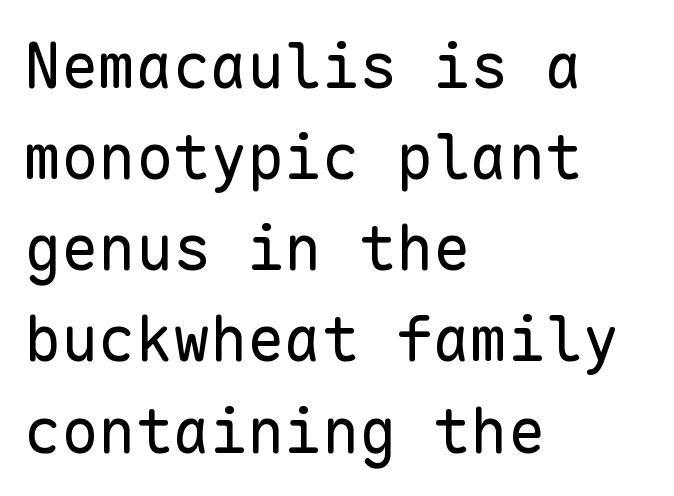
{"serif": "no", "italic": "no", "bold": "no", "weight": "regular", "width": "normal", "stroke_contrast": "low", "x_height": "medium", "monospaced": "yes", "underline": "no", "align": "left", "line_spacing": "normal", "line_spacing_ratio": 1.47, "letter_spacing": "normal", "letter_spacing_em": 0.0, "glyph_px": 62}
